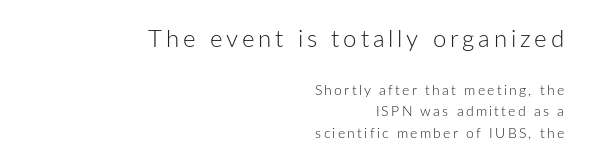
Q: Is the text bold? A: No.
Q: Is the text italic (slanted)? A: No, it is upright.
Q: Is the text underlined? A: No.
Q: How is the paragraph aligned? A: Right-aligned.
Q: Is the spacing between lines tight, normal or loose? A: Normal.
Q: Which block of text is set in a larger size, the first (top) or the second (bottom)? A: The first (top) one.
